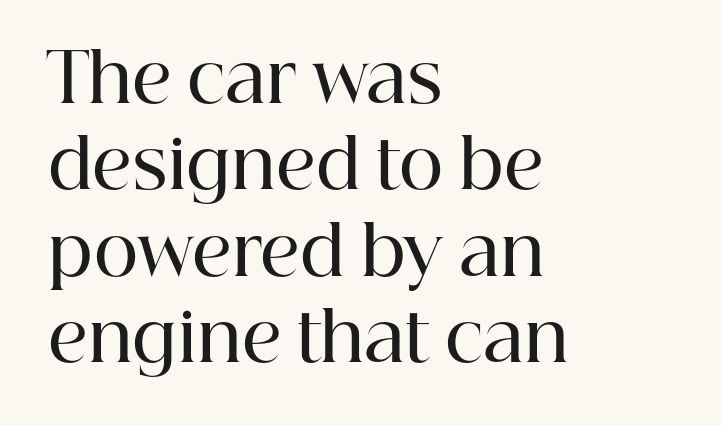
Leading: standard. Each word holds together tightly as a unit, with standard inter-letter gaps. The font is running at a semibold setting, under full bold. Unlike italic type, these characters show no tilt at all.
